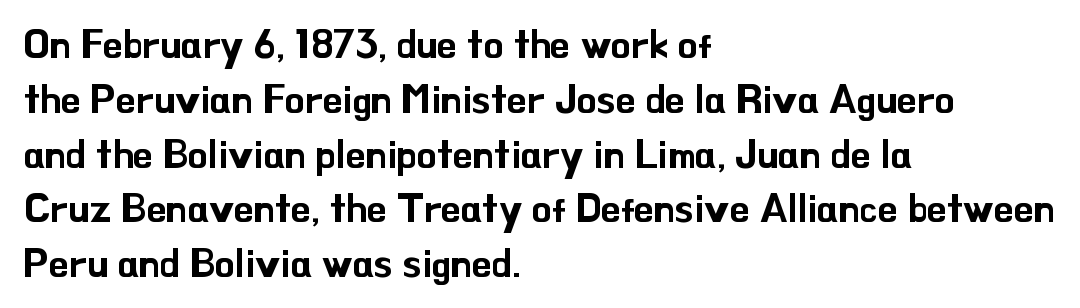
Q: Is the text italic (slanted)? A: No, it is upright.
Q: Is the typeface a serif or a sans-serif typeface? A: Sans-serif.
Q: Is the text underlined? A: No.
Q: How is the paragraph aligned? A: Left-aligned.
Q: Is the spacing between letters normal or unusually wide? A: Normal.
Q: Is the spacing between lines tight, normal or loose? A: Normal.
Q: Width (condensed, normal, or wide)? A: Normal.
Q: Stroke contrast? A: Low.
Q: x-height? A: Small.
Q: Monospaced? A: No.
